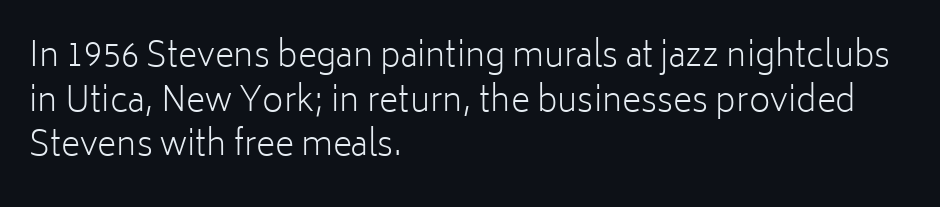
Q: Is the text bold? A: No.
Q: Is the text italic (slanted)? A: No, it is upright.
Q: Is the typeface a serif or a sans-serif typeface? A: Sans-serif.
Q: Is the text underlined? A: No.
Q: How is the paragraph aligned? A: Left-aligned.
Q: Is the spacing between letters normal or unusually wide? A: Normal.
Q: Is the spacing between lines tight, normal or loose? A: Normal.
Q: Width (condensed, normal, or wide)? A: Normal.
Q: Stroke contrast? A: Low.
Q: x-height? A: Medium.
Q: Monospaced? A: No.
